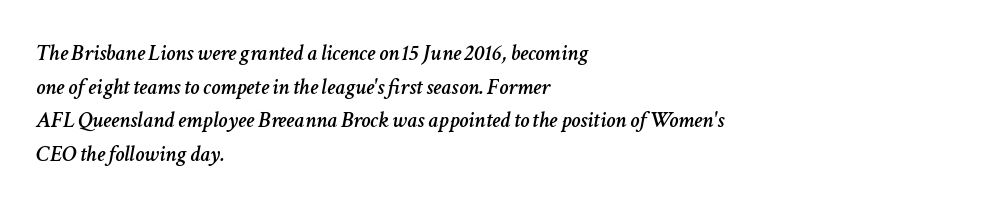
Q: Is the text italic (slanted)? A: Yes, it leans right by about 11 degrees.
Q: Is the text underlined? A: No.
Q: How is the paragraph aligned? A: Left-aligned.
Q: Is the spacing between letters normal or unusually wide? A: Normal.
Q: Is the spacing between lines tight, normal or loose? A: Normal.
